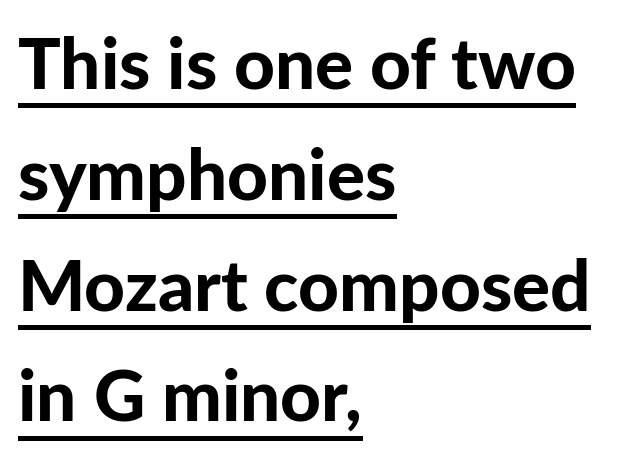
The image shows 71 px bold sans-serif type, upright; set left-aligned, normal line spacing (1.56x), normal letter spacing, underlined; low stroke contrast and a medium x-height.
